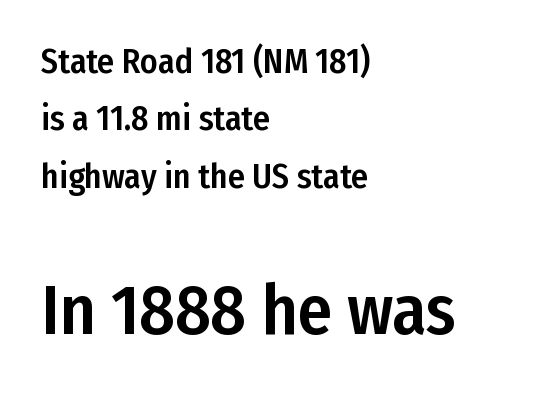
Q: Is the text italic (slanted)? A: No, it is upright.
Q: Is the typeface a serif or a sans-serif typeface? A: Sans-serif.
Q: Is the text underlined? A: No.
Q: How is the paragraph aligned? A: Left-aligned.
Q: Is the spacing between letters normal or unusually wide? A: Normal.
Q: Is the spacing between lines tight, normal or loose? A: Normal.
Q: Which block of text is set in a larger size, the first (top) or the second (bottom)? A: The second (bottom) one.
Q: Width (condensed, normal, or wide)? A: Condensed.
Q: Stroke contrast? A: Low.
Q: x-height? A: Medium.
Q: Monospaced? A: No.
